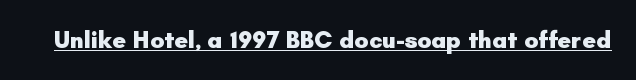
Students, observe the line beneath the letters — that is underlining. Upright lettering throughout. Summary of weight: heavy, a full bold. Here the glyphs are tracked normally, forming tight word shapes.
